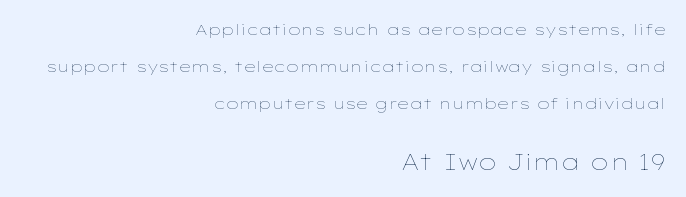
Each new line begins a long way beneath the previous one. Leftover space on each line is placed entirely before the opening word. Unlike italic type, these characters show no tilt at all. Words appear dense and cohesive because spacing is normal.
